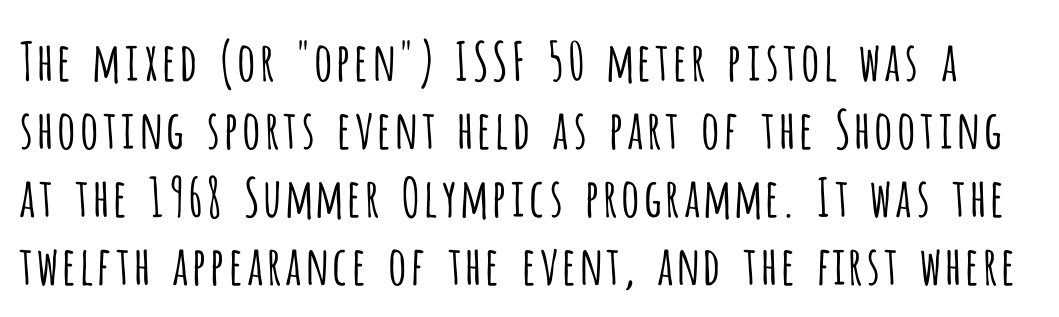
Q: Is the text bold? A: No.
Q: Is the text italic (slanted)? A: No, it is upright.
Q: Is the typeface a serif or a sans-serif typeface? A: Sans-serif.
Q: Is the text underlined? A: No.
Q: Is the spacing between letters normal or unusually wide? A: Normal.
Q: Is the spacing between lines tight, normal or loose? A: Normal.
Q: Width (condensed, normal, or wide)? A: Condensed.
Q: Stroke contrast? A: Low.
Q: x-height? A: Large.
Q: Monospaced? A: No.
